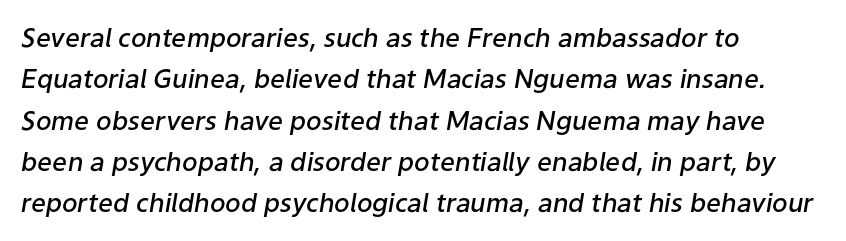
Q: Is the text bold? A: Semi-bold.
Q: Is the text italic (slanted)? A: Yes, it leans right by about 9 degrees.
Q: Is the text underlined? A: No.
Q: How is the paragraph aligned? A: Left-aligned.
Q: Is the spacing between letters normal or unusually wide? A: Normal.
Q: Is the spacing between lines tight, normal or loose? A: Normal.
